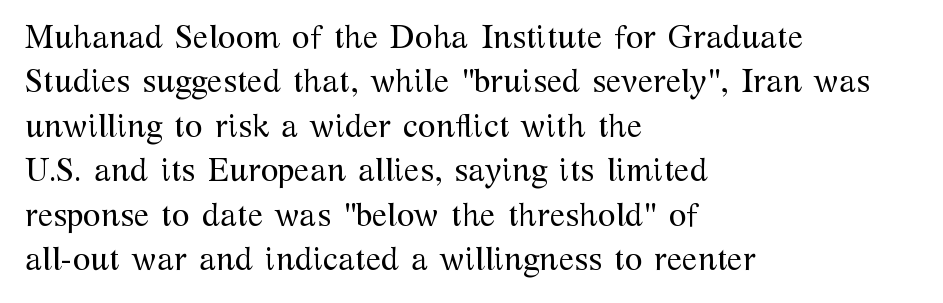
The image shows 32 px regular-weight serif type, upright; set left-aligned, normal line spacing (1.39x), normal letter spacing, not underlined; medium stroke contrast and a medium x-height.
